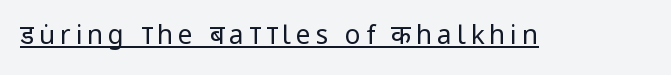
Q: Is the text bold? A: No.
Q: Is the text italic (slanted)? A: No, it is upright.
Q: Is the text underlined? A: Yes.
